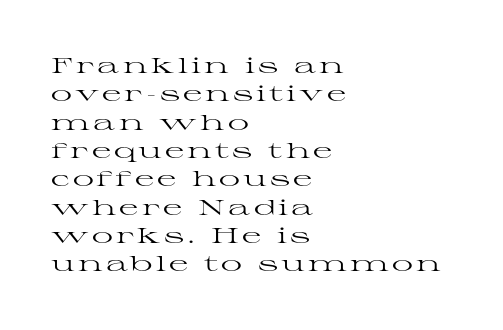
No chunkiness to these letters — they're not bold. Reading down the block, your eye returns to a fixed left position each line. Characters remain perfectly vertical along every line. Check the space under the baseline: it is left empty. This block has exactly the height ordinary leading produces.
